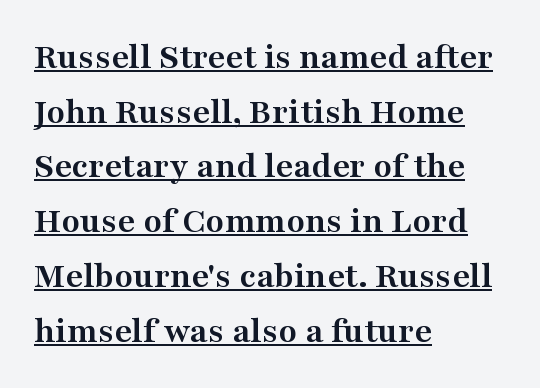
The image shows 38 px semibold, wide serif type, upright; set left-aligned, normal line spacing (1.44x), normal letter spacing, underlined; medium stroke contrast and a medium x-height.
